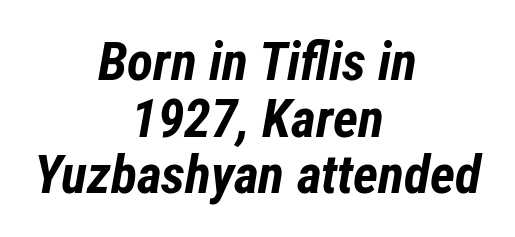
The image shows 54 px bold, condensed type, italic (leaning right); set centered, tight line spacing (1.05x), normal letter spacing, not underlined; low stroke contrast and a medium x-height.
